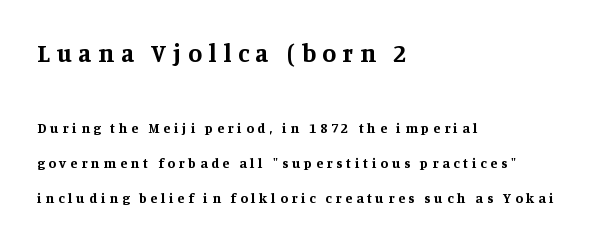
Q: Is the text bold? A: Yes.
Q: Is the text italic (slanted)? A: No, it is upright.
Q: Is the text underlined? A: No.
Q: How is the paragraph aligned? A: Left-aligned.
Q: Is the spacing between letters normal or unusually wide? A: Unusually wide.
Q: Is the spacing between lines tight, normal or loose? A: Loose.
Q: Which block of text is set in a larger size, the first (top) or the second (bottom)? A: The first (top) one.
